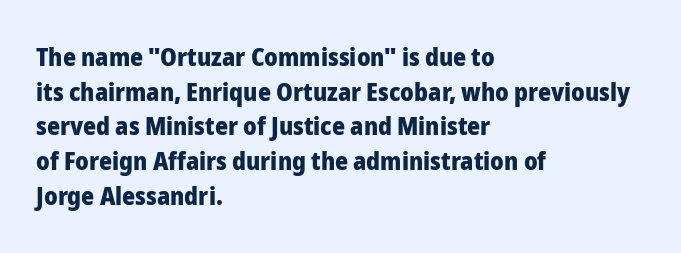
Q: Is the text bold? A: Yes.
Q: Is the text italic (slanted)? A: No, it is upright.
Q: Is the text underlined? A: No.
Q: How is the paragraph aligned? A: Left-aligned.
Q: Is the spacing between letters normal or unusually wide? A: Normal.
Q: Is the spacing between lines tight, normal or loose? A: Normal.
